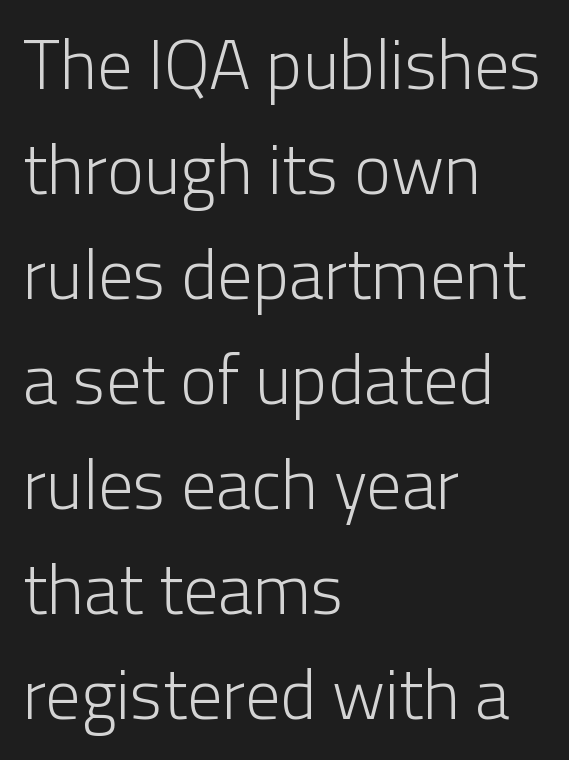
Q: Is the text bold? A: No.
Q: Is the text italic (slanted)? A: No, it is upright.
Q: Is the typeface a serif or a sans-serif typeface? A: Sans-serif.
Q: Is the text underlined? A: No.
Q: How is the paragraph aligned? A: Left-aligned.
Q: Is the spacing between letters normal or unusually wide? A: Normal.
Q: Is the spacing between lines tight, normal or loose? A: Normal.
Q: Width (condensed, normal, or wide)? A: Normal.
Q: Stroke contrast? A: Low.
Q: x-height? A: Medium.
Q: Monospaced? A: No.
